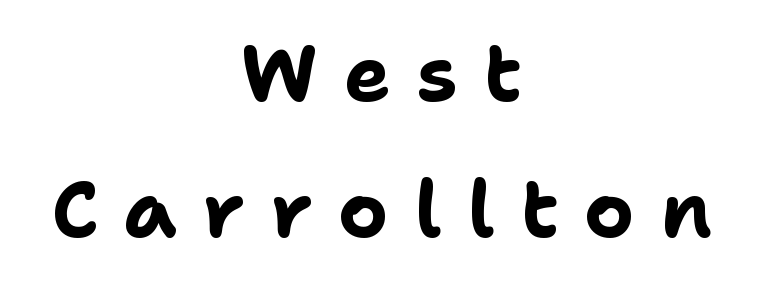
A student would call this center alignment; a typographer would say set centered. Does the weight exceed regular? Yes, all the way to bold. Students, note that the glyphs here are deliberately spaced far apart. A sans-serif font was chosen for this passage.
